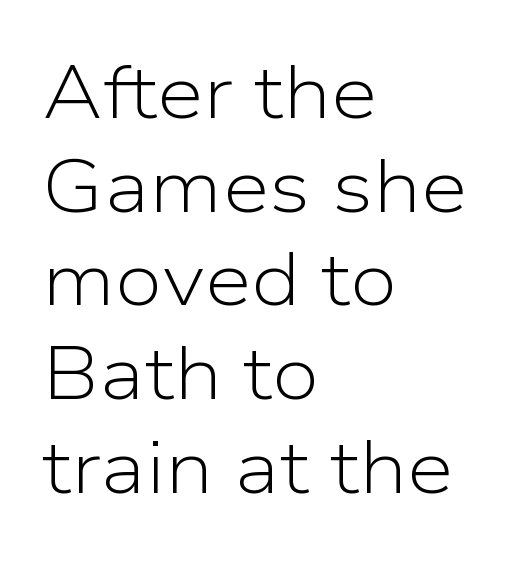
Q: Is the text bold? A: No.
Q: Is the text italic (slanted)? A: No, it is upright.
Q: Is the typeface a serif or a sans-serif typeface? A: Sans-serif.
Q: Is the text underlined? A: No.
Q: How is the paragraph aligned? A: Left-aligned.
Q: Is the spacing between letters normal or unusually wide? A: Normal.
Q: Is the spacing between lines tight, normal or loose? A: Normal.
Q: Width (condensed, normal, or wide)? A: Normal.
Q: Stroke contrast? A: Low.
Q: x-height? A: Medium.
Q: Monospaced? A: No.
